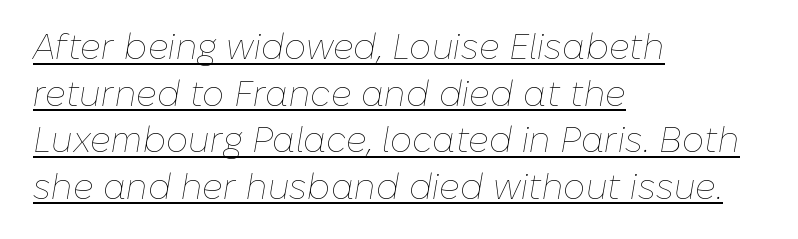
The image shows 35 px thin type, italic (leaning right); set left-aligned, normal line spacing (1.33x), normal letter spacing, underlined; low stroke contrast and a medium x-height.
